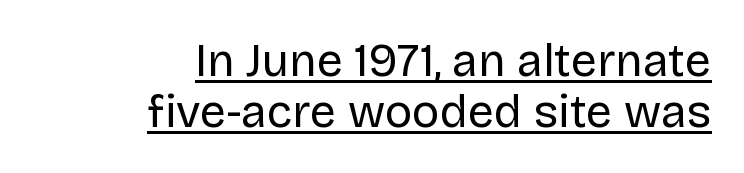
Very little white space separates one row of letters from the next. Horizontally, the lines are justified to the trailing edge only. Is this a heavy cut? Hardly; it is regular or lighter. In terms of posture, this sample is upright. Here the glyphs are tracked normally, forming tight word shapes. Emphasis is given by a line drawn under the lettering.
